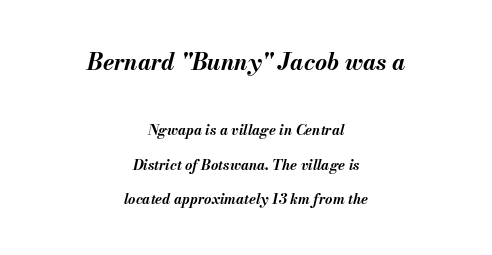
Q: Is the text bold? A: Yes.
Q: Is the text italic (slanted)? A: Yes, it leans right by about 13 degrees.
Q: Is the text underlined? A: No.
Q: How is the paragraph aligned? A: Centered.
Q: Is the spacing between letters normal or unusually wide? A: Normal.
Q: Is the spacing between lines tight, normal or loose? A: Loose.
Q: Which block of text is set in a larger size, the first (top) or the second (bottom)? A: The first (top) one.
